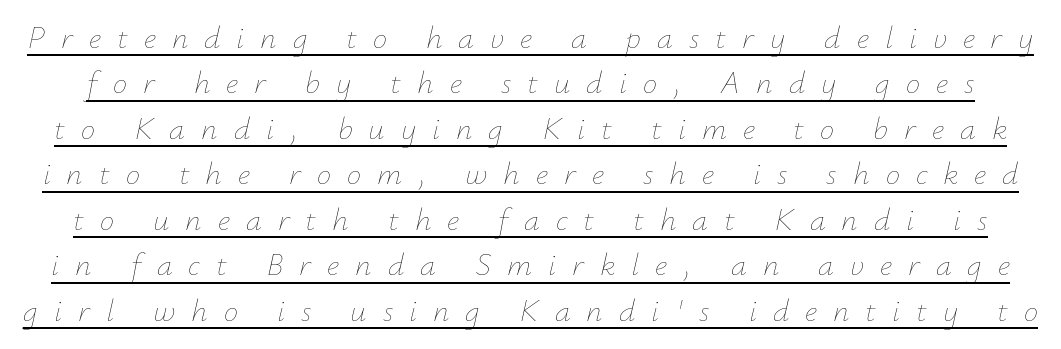
{"italic": "yes", "lean": "right", "slant_degrees": 12, "bold": "no", "weight": "thin", "width": "normal", "stroke_contrast": "low", "x_height": "small", "monospaced": "no", "underline": "yes", "line_spacing": "normal", "line_spacing_ratio": 1.42, "letter_spacing": "wide", "letter_spacing_em": 0.5, "glyph_px": 32}
